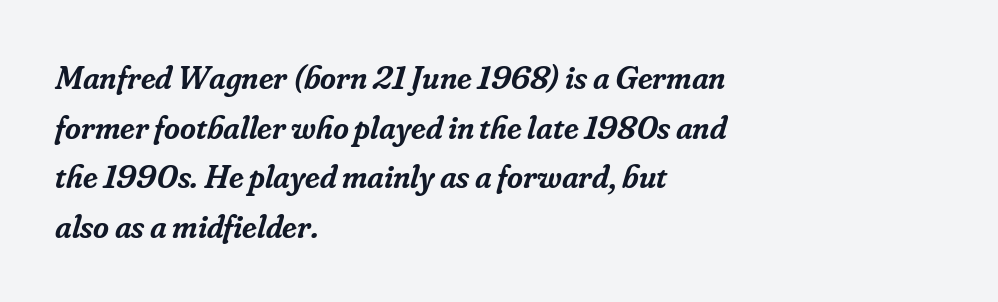
Would a proofreader flag this as italicized? Yes. The paragraph has a hard left edge and a soft right edge. The space beneath each line is pristine and unruled. The horizontal fit of the characters is conventional and even. Character widths vary here, with narrow letters taking less room than wide ones. Does the type have serifs? Yes, each stem ends in a small foot.
